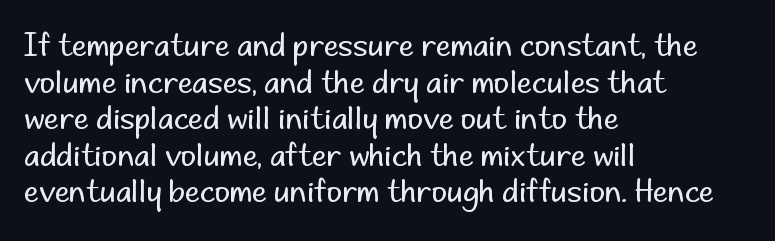
The image shows 30 px regular-weight sans-serif type, upright; set left-aligned, line spacing 1.22x, normal letter spacing, not underlined; low stroke contrast and a small x-height.
